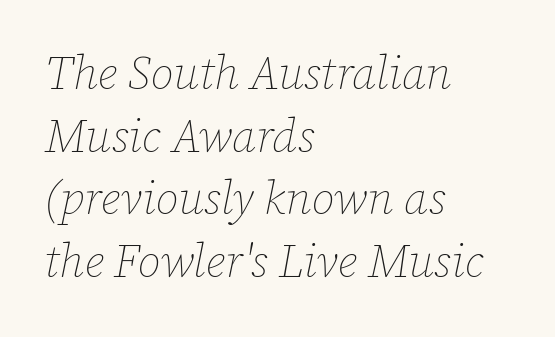
{"italic": "yes", "lean": "right", "slant_degrees": 12, "bold": "no", "weight": "thin", "width": "normal", "stroke_contrast": "low", "x_height": "medium", "monospaced": "no", "underline": "no", "align": "left", "line_spacing": "normal", "line_spacing_ratio": 1.36, "letter_spacing": "normal", "letter_spacing_em": 0.0, "glyph_px": 46}
